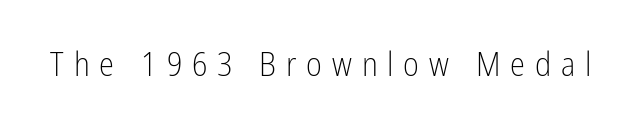
Q: Is the text bold? A: No.
Q: Is the text italic (slanted)? A: No, it is upright.
Q: Is the typeface a serif or a sans-serif typeface? A: Sans-serif.
Q: Is the text underlined? A: No.
Q: Is the spacing between letters normal or unusually wide? A: Unusually wide.
Q: Width (condensed, normal, or wide)? A: Condensed.
Q: Stroke contrast? A: Low.
Q: x-height? A: Medium.
Q: Monospaced? A: No.
